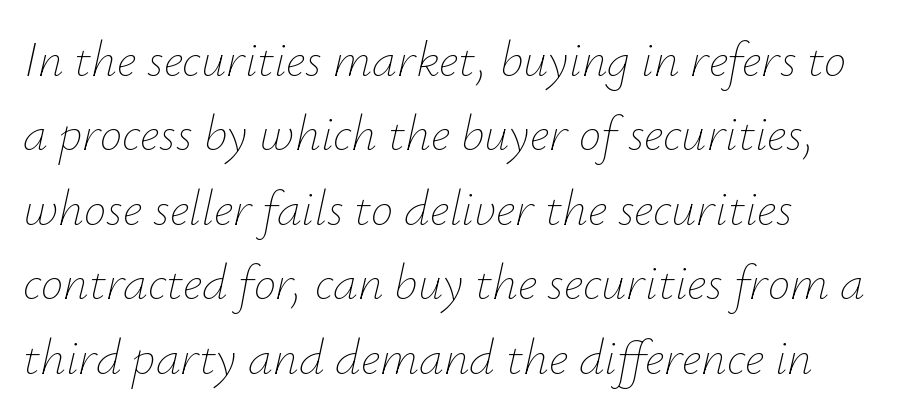
{"italic": "yes", "lean": "right", "slant_degrees": 12, "bold": "no", "weight": "thin", "width": "normal", "stroke_contrast": "low", "x_height": "small", "monospaced": "no", "underline": "no", "align": "left", "line_spacing": "normal", "line_spacing_ratio": 1.49, "letter_spacing": "normal", "letter_spacing_em": 0.0, "glyph_px": 50}
